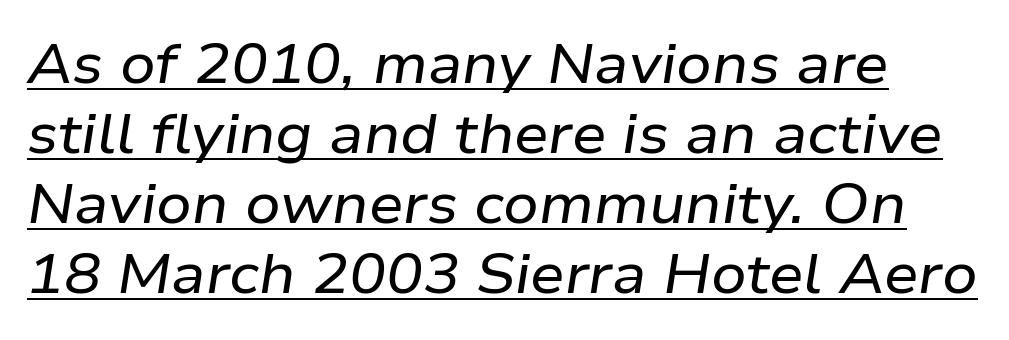
Q: Is the text italic (slanted)? A: Yes, it leans right by about 9 degrees.
Q: Is the text underlined? A: Yes.
Q: Is the spacing between letters normal or unusually wide? A: Normal.
Q: Is the spacing between lines tight, normal or loose? A: Normal.
Q: Width (condensed, normal, or wide)? A: Wide.
Q: Stroke contrast? A: Low.
Q: x-height? A: Medium.
Q: Monospaced? A: No.
